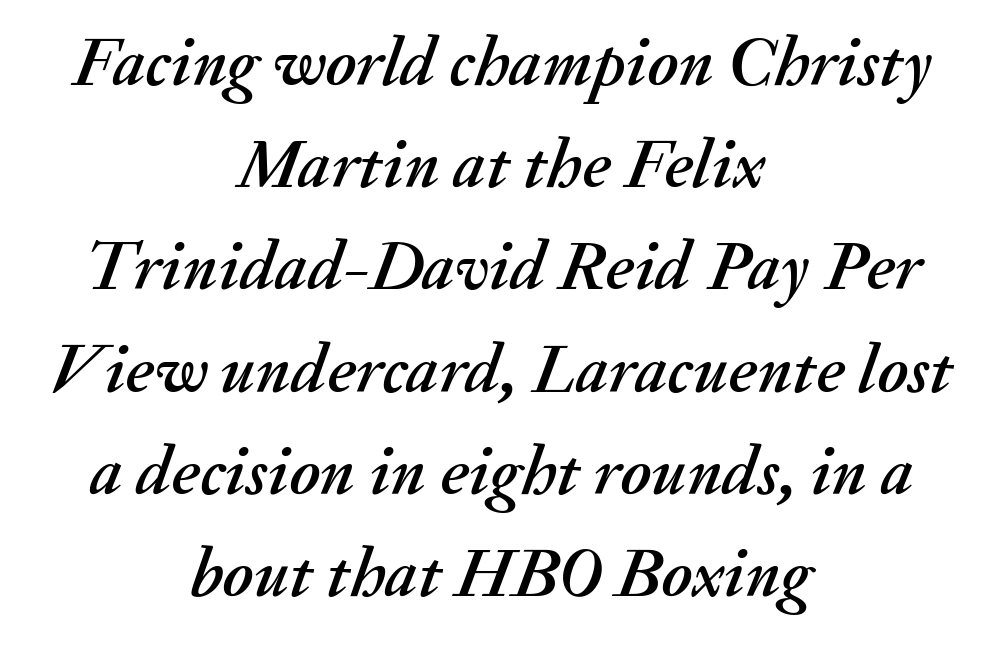
The line-height multiplier appears to be the usual default. The foot of each line stays bare and open. A typesetter would mark this as italic. Spacing verdict: proportional, widths tailored to each character. A centered setting, common on invitations and titles, is used for this passage. Does extra space separate the letters? No, they use regular spacing.
